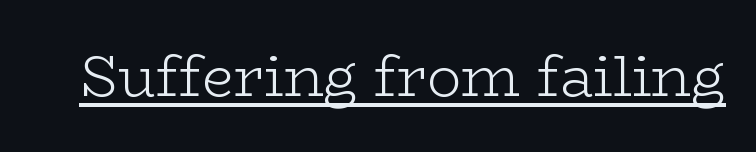
{"serif": "yes", "italic": "no", "bold": "no", "weight": "light", "width": "wide", "stroke_contrast": "low", "x_height": "medium", "monospaced": "no", "underline": "yes", "letter_spacing": "normal", "letter_spacing_em": 0.0, "glyph_px": 57}
